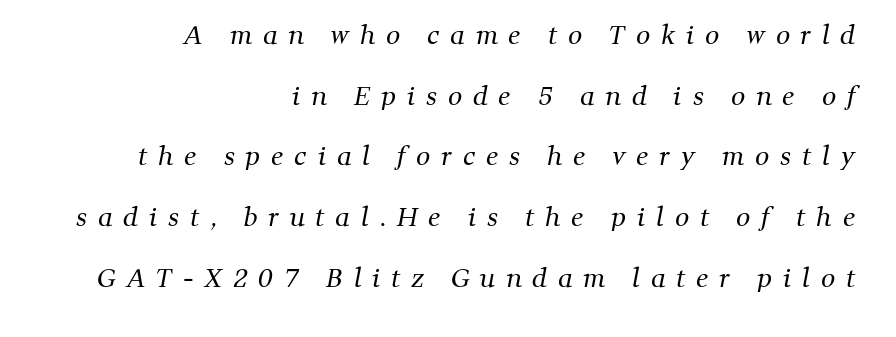
Visually the block forms a straight wall on the right and a jagged coastline on the left. Leading is clearly above the norm, producing a sparse column. Heft: none added — not bold. Nobody drew a line under any word here. The line texture is sparse and dotted thanks to wide tracking.
